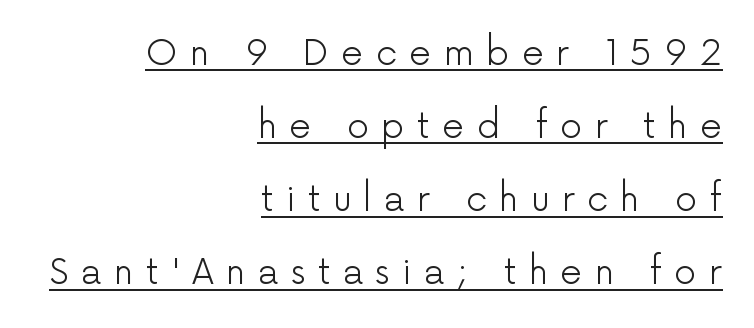
Q: Is the text bold? A: No.
Q: Is the text italic (slanted)? A: No, it is upright.
Q: Is the typeface a serif or a sans-serif typeface? A: Sans-serif.
Q: Is the text underlined? A: Yes.
Q: How is the paragraph aligned? A: Right-aligned.
Q: Is the spacing between letters normal or unusually wide? A: Unusually wide.
Q: Is the spacing between lines tight, normal or loose? A: Loose.
Q: Width (condensed, normal, or wide)? A: Normal.
Q: Stroke contrast? A: Low.
Q: x-height? A: Medium.
Q: Monospaced? A: No.
